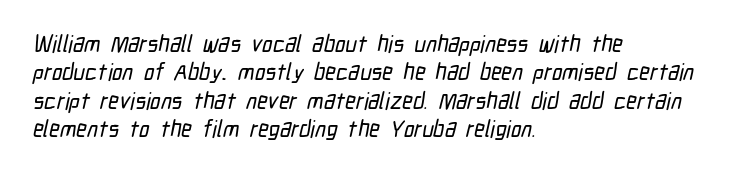
Q: Is the text underlined? A: No.
Q: How is the paragraph aligned? A: Left-aligned.
Q: Is the spacing between letters normal or unusually wide? A: Normal.
